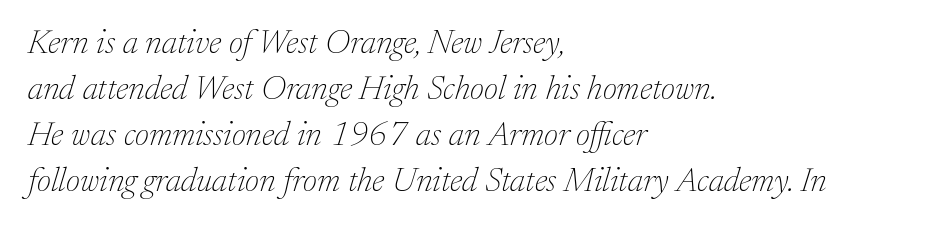
Q: Is the text bold? A: No.
Q: Is the text italic (slanted)? A: Yes, it leans right by about 17 degrees.
Q: Is the typeface a serif or a sans-serif typeface? A: Serif.
Q: Is the text underlined? A: No.
Q: How is the paragraph aligned? A: Left-aligned.
Q: Is the spacing between letters normal or unusually wide? A: Normal.
Q: Is the spacing between lines tight, normal or loose? A: Normal.
Q: Width (condensed, normal, or wide)? A: Normal.
Q: Stroke contrast? A: Low.
Q: x-height? A: Medium.
Q: Monospaced? A: No.
